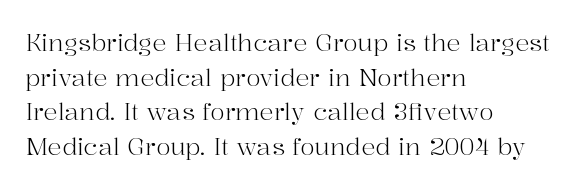
Regarding leading, the lines here are spaced in the standard way. The letters look calm and open, with moderate or lighter stems. Layout note: lines flush left. The rendering keeps characters at their native spacing. The lettering stays uniformly vertical, giving the passage a roman look. Underline: absent.
